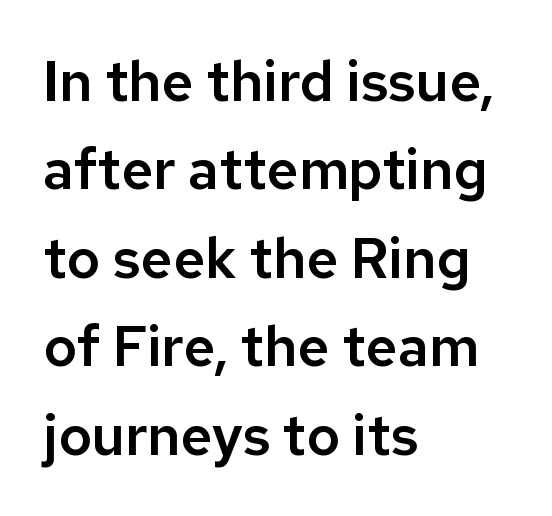
The typeface chosen for these lines omits serifs. Interline gaps are of average width in this sample. A classic flush-left, rag-right setting is used for this passage. Check the space under the baseline: it is left empty.
